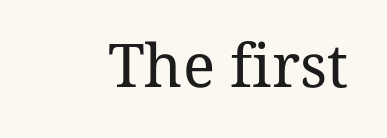
Q: Is the text bold? A: No.
Q: Is the text italic (slanted)? A: No, it is upright.
Q: Is the typeface a serif or a sans-serif typeface? A: Serif.
Q: Is the text underlined? A: No.
Q: Is the spacing between letters normal or unusually wide? A: Normal.
Q: Width (condensed, normal, or wide)? A: Normal.
Q: Stroke contrast? A: Medium.
Q: x-height? A: Medium.
Q: Monospaced? A: No.
